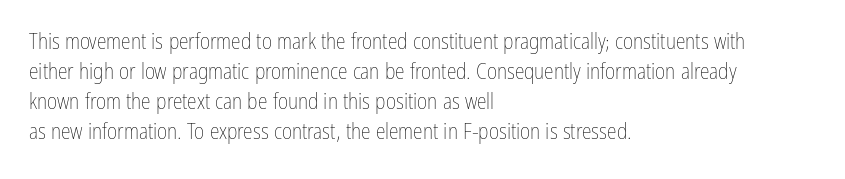
{"italic": "no", "bold": "no", "underline": "no", "align": "left", "line_spacing": "normal", "line_spacing_ratio": 1.36, "letter_spacing": "normal", "letter_spacing_em": 0.0, "glyph_px": 22}
